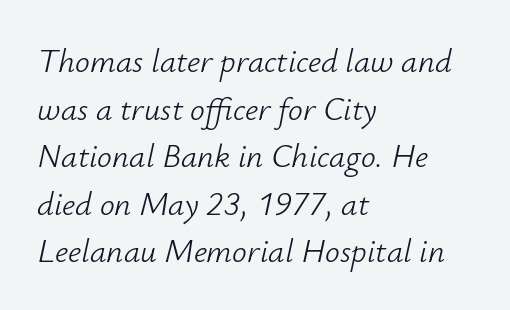
The image shows 33 px light type, italic (leaning right); set left-aligned, normal line spacing (1.44x), normal letter spacing, not underlined; low stroke contrast and a small x-height.
